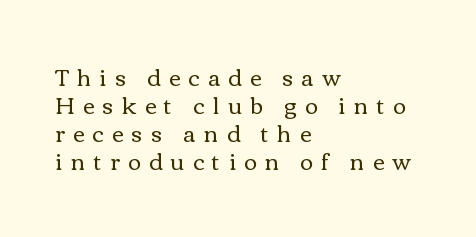
If you drew a line through each stem, it would be perfectly vertical. The horizontal fit of the characters is loose and conspicuously gappy. Vertical spacing — default. Stems and bowls with no extra thickness — not bold. Left-aligned paragraph, ragged on the right. Descenders hang freely into open space.
